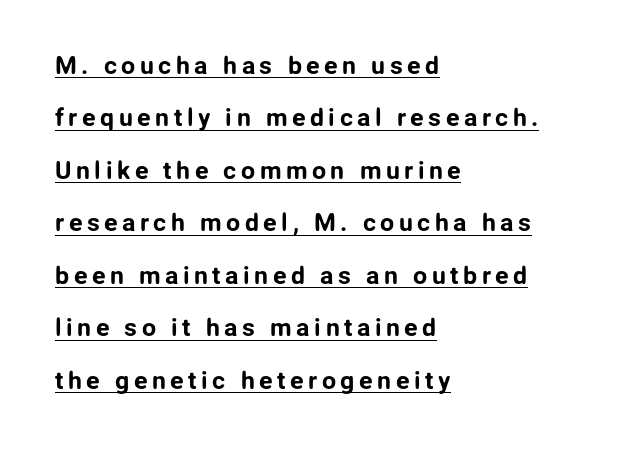
Whoever set this chose breathing room over compactness in the vertical rhythm. The typesetter chose a ragged-right arrangement here. A rule runs beneath these lines of type. Posture: straight, roman, zero tilt.
